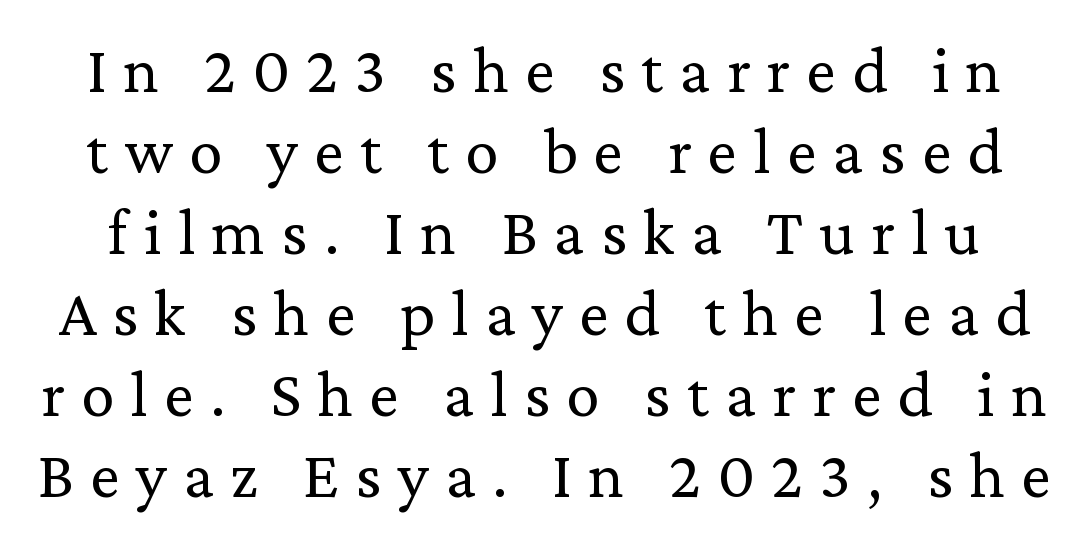
In terms of posture, this sample is upright. Unlike a clean sans, this face finishes its strokes with serifs. The tracking reads as deliberately expanded to a designer's eye. Quick note: underline off. This is not heavy type; no bold has been used. Is this a fixed-width face? No — the glyphs have proportional, varying widths.
